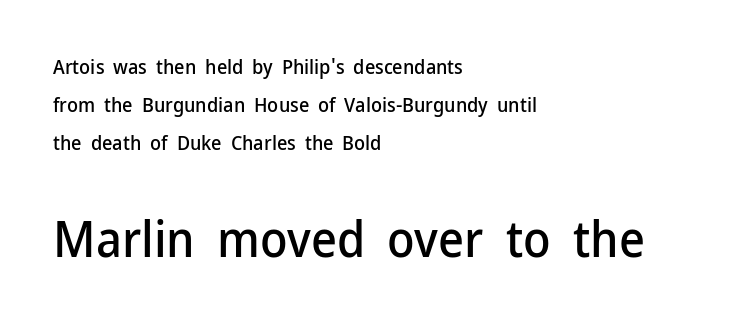
Q: Is the text italic (slanted)? A: No, it is upright.
Q: Is the typeface a serif or a sans-serif typeface? A: Sans-serif.
Q: Is the text underlined? A: No.
Q: How is the paragraph aligned? A: Left-aligned.
Q: Is the spacing between letters normal or unusually wide? A: Normal.
Q: Which block of text is set in a larger size, the first (top) or the second (bottom)? A: The second (bottom) one.
Q: Width (condensed, normal, or wide)? A: Normal.
Q: Stroke contrast? A: Low.
Q: x-height? A: Medium.
Q: Monospaced? A: No.
